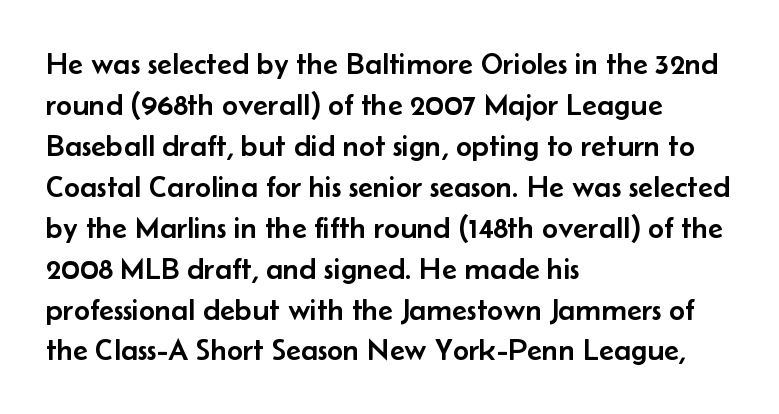
The image shows 31 px sans-serif type, upright; set left-aligned, normal line spacing (1.32x), normal letter spacing, not underlined; low stroke contrast and a small x-height.
